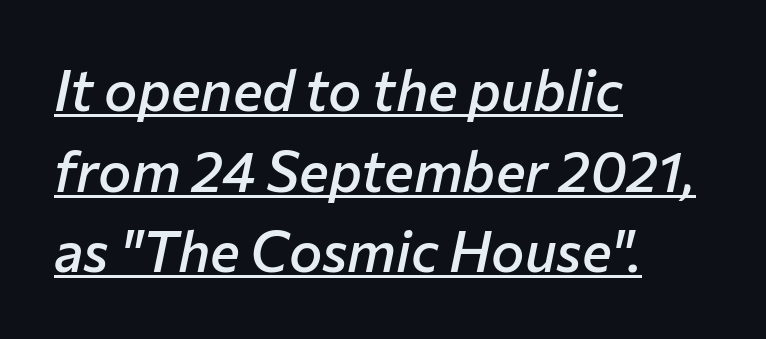
The image shows 56 px semibold type, italic (leaning right); set left-aligned, normal line spacing (1.44x), normal letter spacing, underlined; low stroke contrast and a medium x-height.
